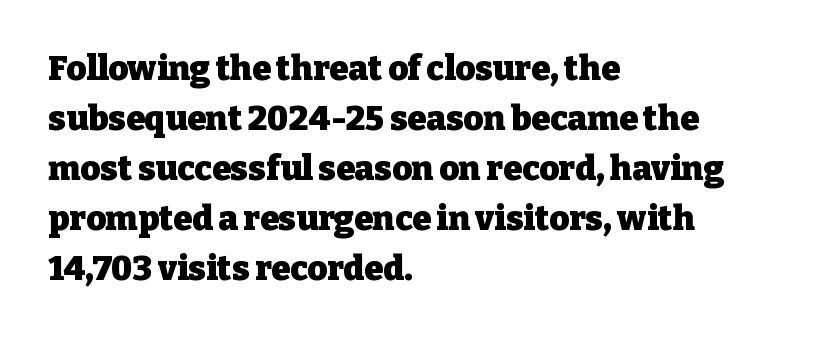
The face used here is proportionally spaced, like ordinary book or web type. Nobody drew a line under any word here. Set as a true bold cut, around the 700 mark. The face used here is seriffed, in the tradition of book romans. Each new line begins a customary step beneath the previous one.
